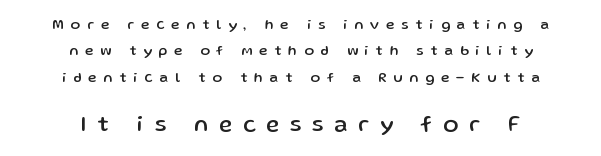
Between these two stacked blocks, the lower one wins on size. Layout note: lines centered. Observe the wide spacing: letters keep a clear distance from each other. Glance below the letters and you will spot only blank space. Posture: vertical.
